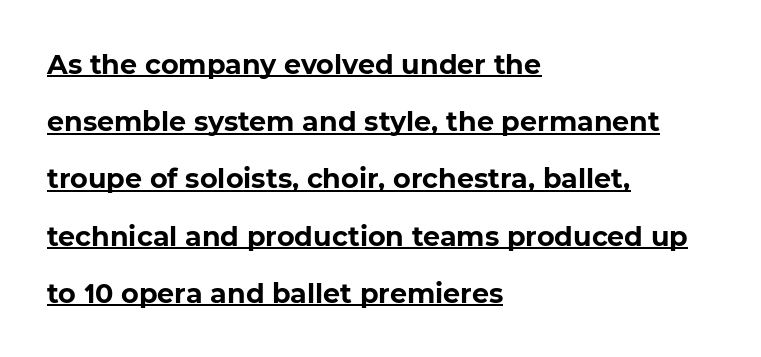
Weight check: bold — yes, fully. Compared with undecorated copy, this sample adds a rule below the words. Where is the straight margin? On the left. Glyph-to-glyph distance matches everyday printed text.
